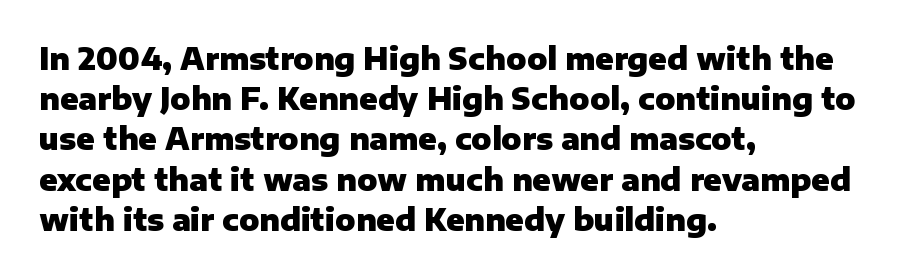
The typography opts for an upright posture over an oblique one. Its strokes are broad and dark, the hallmark of bold type. The typesetter chose a ragged-right arrangement here. Check where the strokes stop: nothing finishes them off — pure sans. This block has exactly the height ordinary leading produces.
